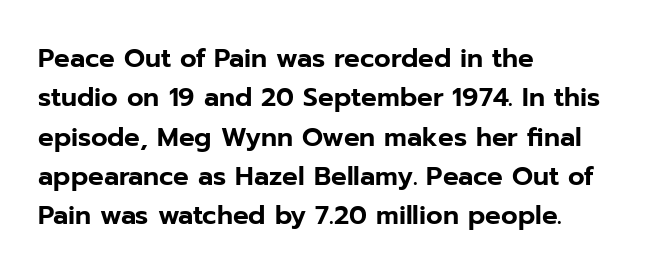
Q: Is the text italic (slanted)? A: No, it is upright.
Q: Is the text underlined? A: No.
Q: How is the paragraph aligned? A: Left-aligned.
Q: Is the spacing between letters normal or unusually wide? A: Normal.
Q: Is the spacing between lines tight, normal or loose? A: Normal.
